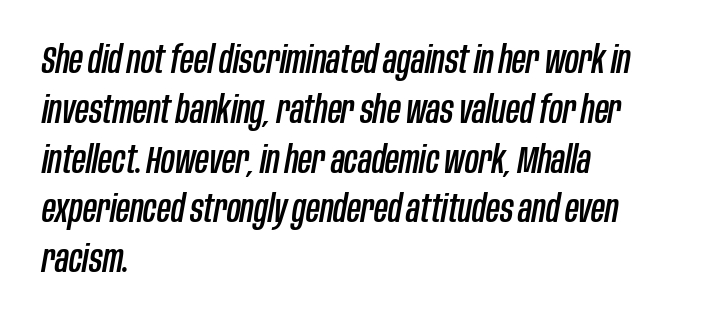
The specimen reads as italic at a glance. The strip under each line holds only bare page. Do the characters align in a grid? No, the font is proportional. Honestly, the letter spacing is just normal — you wouldn't notice it.
